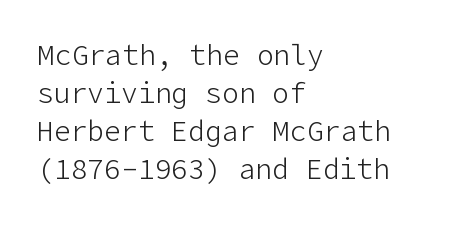
{"serif": "no", "italic": "no", "bold": "no", "weight": "light", "width": "normal", "stroke_contrast": "low", "x_height": "medium", "underline": "no", "align": "left", "line_spacing": "normal", "line_spacing_ratio": 1.36, "letter_spacing": "normal", "letter_spacing_em": 0.0, "glyph_px": 28}
